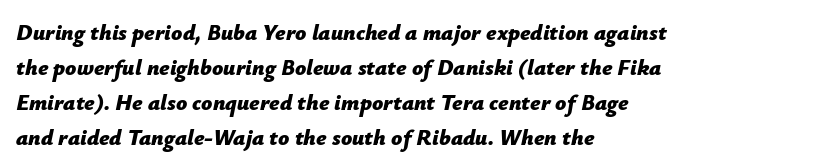
{"italic": "yes", "lean": "right", "slant_degrees": 12, "bold": "yes", "underline": "no", "align": "left", "line_spacing": "normal", "line_spacing_ratio": 1.59, "letter_spacing": "normal", "letter_spacing_em": 0.0, "glyph_px": 22}
